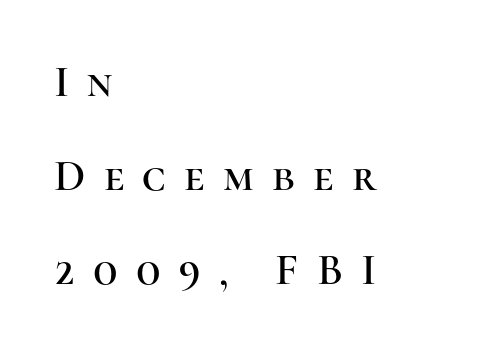
{"serif": "yes", "italic": "no", "width": "normal", "stroke_contrast": "high", "x_height": "medium", "monospaced": "no", "underline": "no", "align": "left", "line_spacing": "loose", "line_spacing_ratio": 2.09, "letter_spacing": "wide", "letter_spacing_em": 0.4, "glyph_px": 45}
